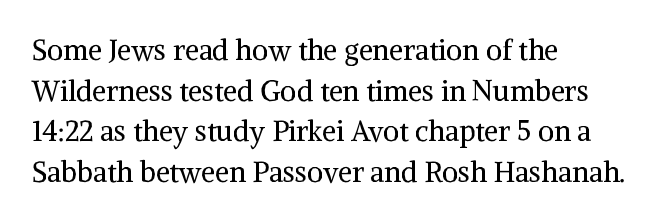
Q: Is the text bold? A: No.
Q: Is the text italic (slanted)? A: No, it is upright.
Q: Is the typeface a serif or a sans-serif typeface? A: Serif.
Q: Is the text underlined? A: No.
Q: How is the paragraph aligned? A: Left-aligned.
Q: Is the spacing between letters normal or unusually wide? A: Normal.
Q: Is the spacing between lines tight, normal or loose? A: Normal.
Q: Width (condensed, normal, or wide)? A: Normal.
Q: Stroke contrast? A: Medium.
Q: x-height? A: Medium.
Q: Monospaced? A: No.
